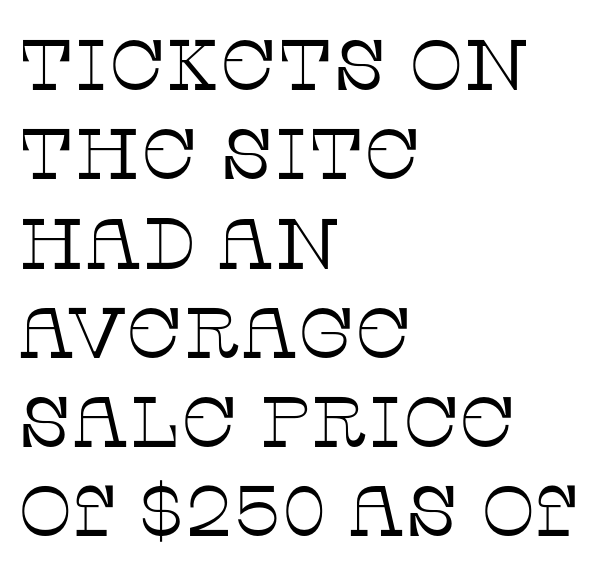
{"serif": "yes", "italic": "no", "bold": "no", "weight": "thin", "width": "normal", "stroke_contrast": "low", "x_height": "large", "monospaced": "no", "underline": "no", "align": "left", "line_spacing_ratio": 1.24, "letter_spacing": "normal", "letter_spacing_em": 0.0, "glyph_px": 72}
